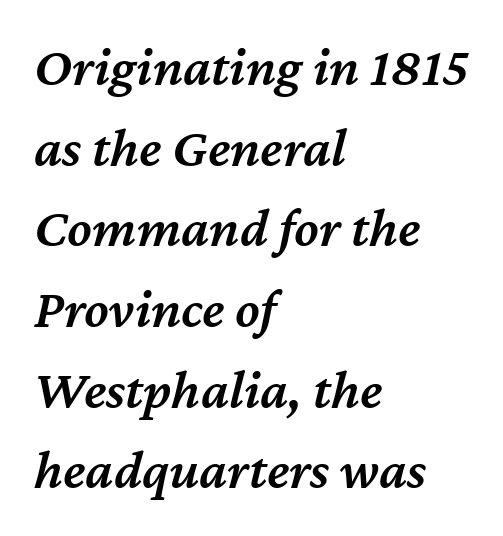
Q: Is the text bold? A: Semi-bold.
Q: Is the text italic (slanted)? A: Yes, it leans right by about 12 degrees.
Q: Is the text underlined? A: No.
Q: How is the paragraph aligned? A: Left-aligned.
Q: Is the spacing between letters normal or unusually wide? A: Normal.
Q: Is the spacing between lines tight, normal or loose? A: Normal.
Q: Width (condensed, normal, or wide)? A: Normal.
Q: Stroke contrast? A: Medium.
Q: x-height? A: Medium.
Q: Monospaced? A: No.
